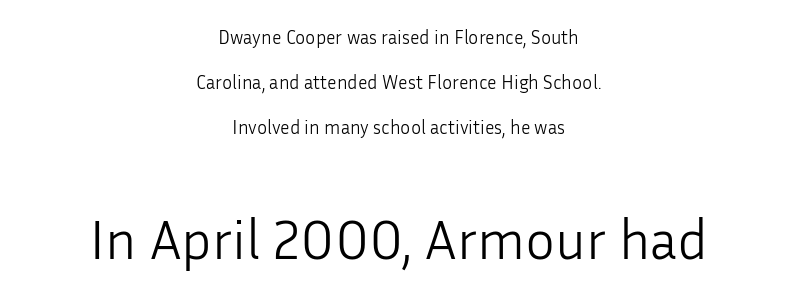
The image shows 56 px light sans-serif type, upright; set centered, loose line spacing (2.36x), normal letter spacing, not underlined; the second (bottom) block is 2.95x larger; low stroke contrast and a medium x-height.
